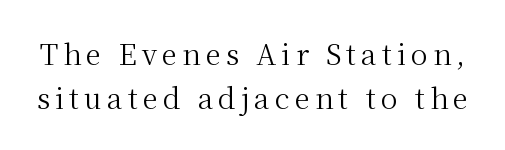
Weight: in the light-to-regular range. The designer went with a serif here, giving each stem small feet. Honestly, the row spacing looks completely unremarkable. Check under the words: just untouched page. The passage shown is typed in a proportional face where columns would drift. The type sits square on the baseline with zero lean.
